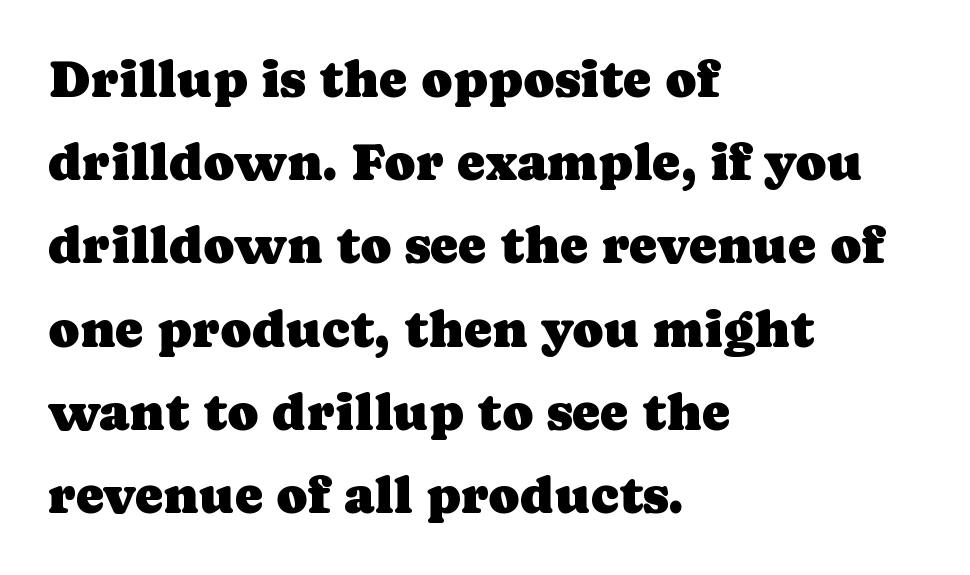
Proportional: the letters do not fall into vertical columns. Ascenders rise straight up at ninety degrees. Does the leading feel generous? No, just average. To sum up the face: it has serifs. Has an underline been added? It has not.
